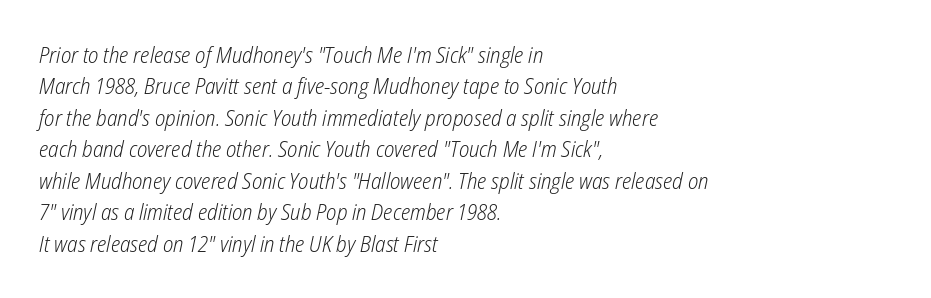
{"italic": "yes", "lean": "right", "slant_degrees": 12, "bold": "no", "underline": "no", "align": "left", "line_spacing": "normal", "line_spacing_ratio": 1.43, "letter_spacing": "normal", "letter_spacing_em": 0.0, "glyph_px": 22}
